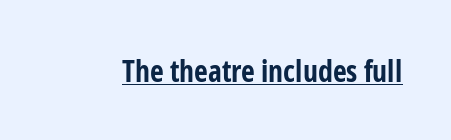
The image shows 30 px bold, condensed sans-serif type, upright; set normal letter spacing, underlined; low stroke contrast and a medium x-height.
